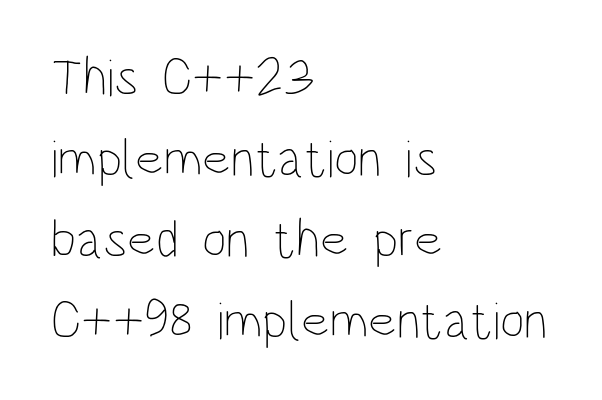
{"italic": "no", "bold": "no", "weight": "thin", "width": "condensed", "stroke_contrast": "low", "x_height": "large", "monospaced": "no", "underline": "no", "align": "left", "line_spacing": "normal", "line_spacing_ratio": 1.53, "letter_spacing": "normal", "letter_spacing_em": 0.0, "glyph_px": 53}
